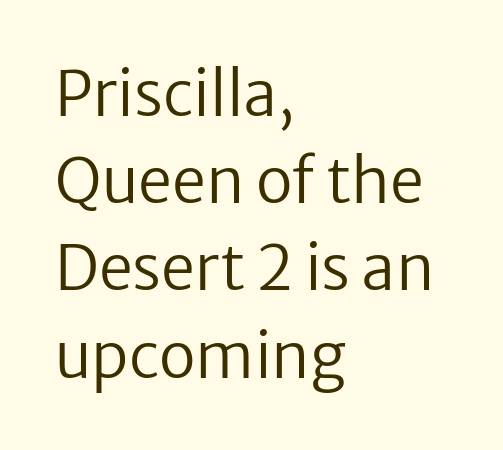
Q: Is the text bold? A: No.
Q: Is the text italic (slanted)? A: No, it is upright.
Q: Is the typeface a serif or a sans-serif typeface? A: Sans-serif.
Q: Is the text underlined? A: No.
Q: How is the paragraph aligned? A: Left-aligned.
Q: Is the spacing between letters normal or unusually wide? A: Normal.
Q: Is the spacing between lines tight, normal or loose? A: Normal.
Q: Width (condensed, normal, or wide)? A: Normal.
Q: Stroke contrast? A: Low.
Q: x-height? A: Medium.
Q: Monospaced? A: No.
